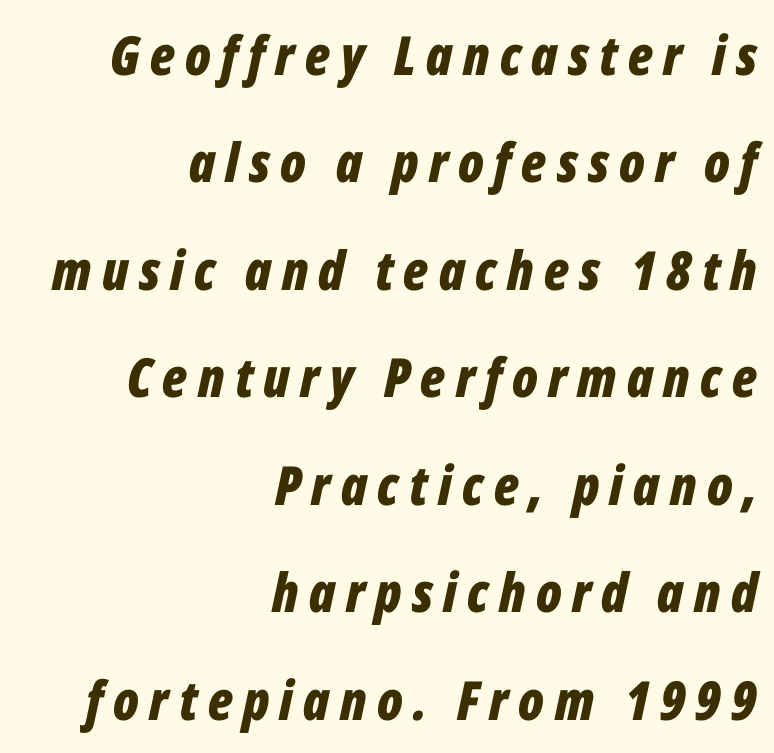
You could not count columns in this text — the font is proportionally spaced. The lines in this sample share a right terminus and differ only in where they begin. This sample trades compactness for vertical openness between lines. Looking at the ascenders, they clearly lean. Check under the words: just untouched page.
